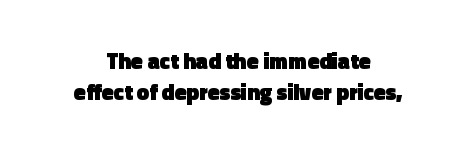
Q: Is the text bold? A: Yes.
Q: Is the text italic (slanted)? A: No, it is upright.
Q: Is the text underlined? A: No.
Q: How is the paragraph aligned? A: Centered.
Q: Is the spacing between letters normal or unusually wide? A: Normal.
Q: Is the spacing between lines tight, normal or loose? A: Normal.
